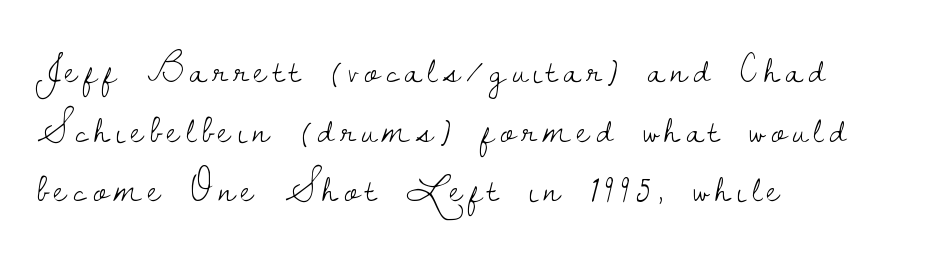
The image shows 40 px light serif type; set left-aligned, normal line spacing (1.49x), not underlined; low stroke contrast and a small x-height.
